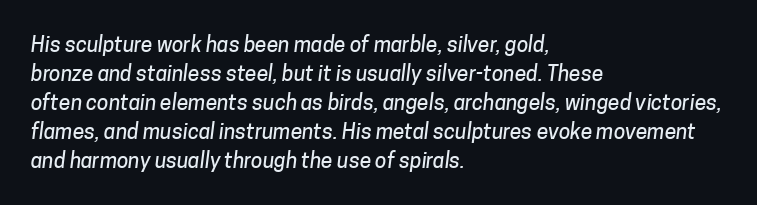
Q: Is the text underlined? A: No.
Q: How is the paragraph aligned? A: Left-aligned.
Q: Is the spacing between letters normal or unusually wide? A: Normal.
Q: Is the spacing between lines tight, normal or loose? A: Normal.
